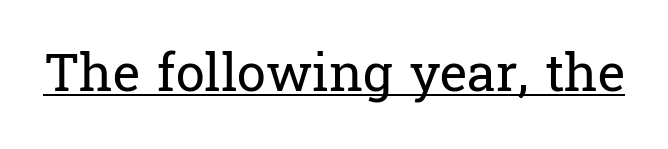
Q: Is the text bold? A: No.
Q: Is the text italic (slanted)? A: No, it is upright.
Q: Is the typeface a serif or a sans-serif typeface? A: Serif.
Q: Is the text underlined? A: Yes.
Q: Is the spacing between letters normal or unusually wide? A: Normal.
Q: Width (condensed, normal, or wide)? A: Normal.
Q: Stroke contrast? A: Low.
Q: x-height? A: Medium.
Q: Monospaced? A: No.
